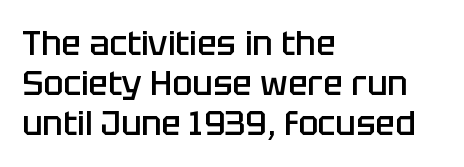
{"serif": "no", "italic": "no", "bold": "semi", "weight": "semibold", "width": "normal", "stroke_contrast": "low", "x_height": "large", "monospaced": "no", "underline": "no", "align": "left", "line_spacing_ratio": 1.21, "letter_spacing": "normal", "letter_spacing_em": 0.0, "glyph_px": 33}
